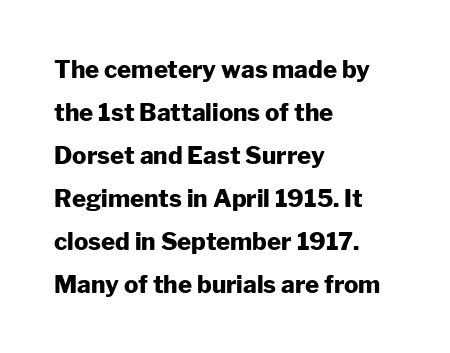
Short note: letters normally spaced. One-word summary of the alignment: left. The specimen reads as upright at a glance. The string is rendered with underlining switched off. In terms of weight, the rendering is a true, heavy bold.
